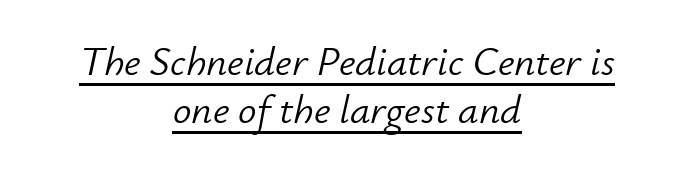
The axis of the letterforms is tilted away from vertical. The horizontal fit of the characters is conventional and even. You can see a thin bar hugging the bottom of the glyphs. This sample has the flowing, uneven cadence of proportional lettering. Does the copy run flush right? No — it is centered line by line.
